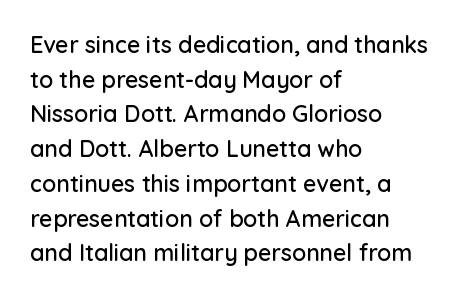
{"italic": "no", "underline": "no", "align": "left", "line_spacing": "normal", "line_spacing_ratio": 1.51, "letter_spacing": "normal", "letter_spacing_em": 0.0, "glyph_px": 23}
